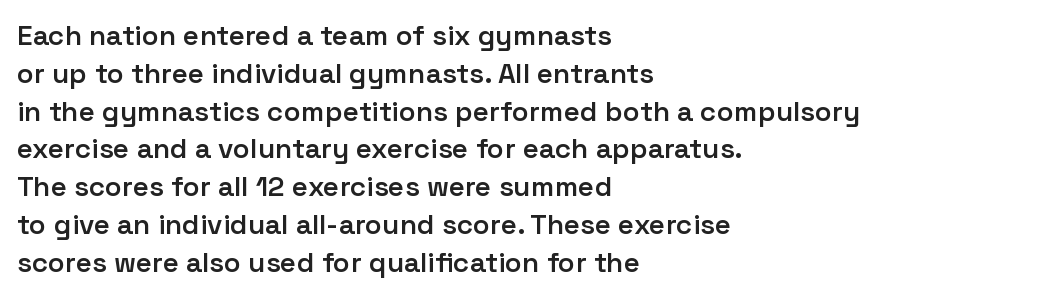
{"serif": "no", "italic": "no", "bold": "semi", "weight": "semibold", "width": "normal", "stroke_contrast": "low", "x_height": "medium", "monospaced": "no", "underline": "no", "align": "left", "line_spacing": "normal", "line_spacing_ratio": 1.35, "letter_spacing": "normal", "letter_spacing_em": 0.0, "glyph_px": 28}
